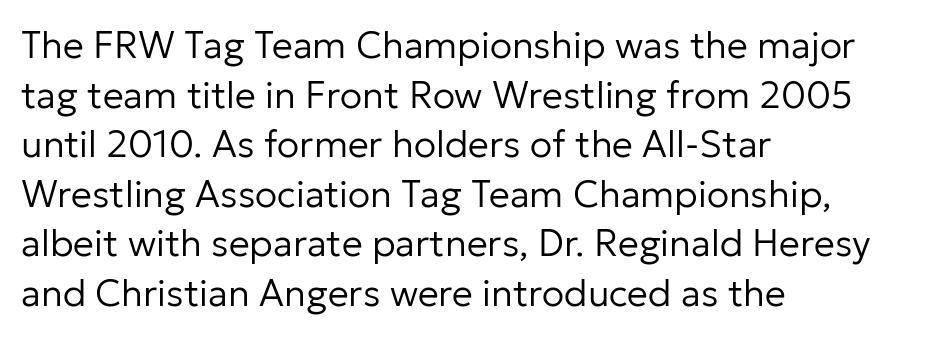
Q: Is the text bold? A: No.
Q: Is the text italic (slanted)? A: No, it is upright.
Q: Is the typeface a serif or a sans-serif typeface? A: Sans-serif.
Q: Is the text underlined? A: No.
Q: How is the paragraph aligned? A: Left-aligned.
Q: Is the spacing between letters normal or unusually wide? A: Normal.
Q: Is the spacing between lines tight, normal or loose? A: Normal.
Q: Width (condensed, normal, or wide)? A: Normal.
Q: Stroke contrast? A: Low.
Q: x-height? A: Medium.
Q: Monospaced? A: No.
